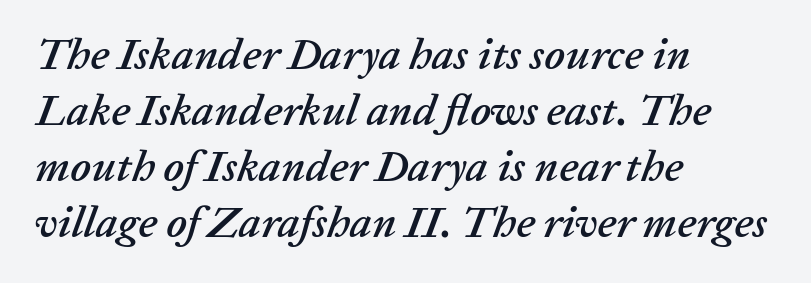
{"italic": "yes", "lean": "right", "slant_degrees": 20, "width": "normal", "stroke_contrast": "low", "x_height": "medium", "monospaced": "no", "underline": "no", "align": "left", "line_spacing": "normal", "line_spacing_ratio": 1.27, "letter_spacing": "normal", "letter_spacing_em": 0.0, "glyph_px": 44}
